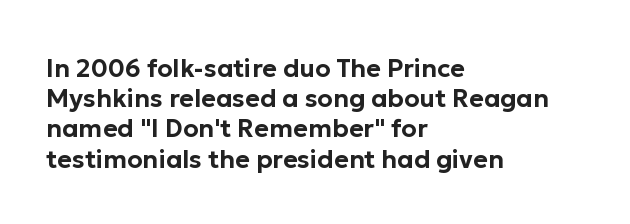
{"italic": "no", "underline": "no", "align": "left", "line_spacing_ratio": 1.21, "letter_spacing": "normal", "letter_spacing_em": 0.0, "glyph_px": 25}
